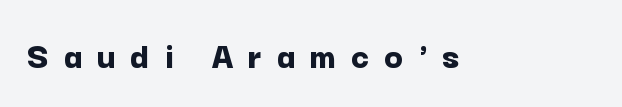
The image shows 38 px bold sans-serif type, upright; set unusually wide letter spacing (+0.39 em), not underlined; low stroke contrast and a medium x-height.
